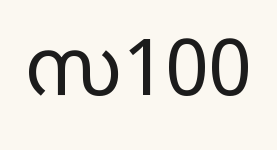
Here the designer chose a conventional face with non-uniform glyph widths. Each stroke keeps to a modest, everyday thickness or less. Characters remain perfectly vertical along every line. No extra tracking has been applied to these lines. Stroke terminals: plain, sans-serif.
